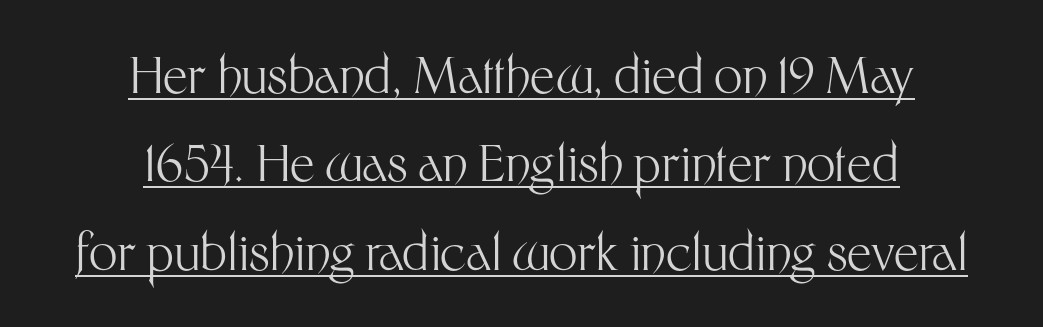
Look at the bottom of the vertical strokes: they stop flat, with no serifs. The letters look calm and open, with moderate or lighter stems. The tracking reads as untouched default to a designer's eye. The setting favours the middle, as headings and verse often do.
